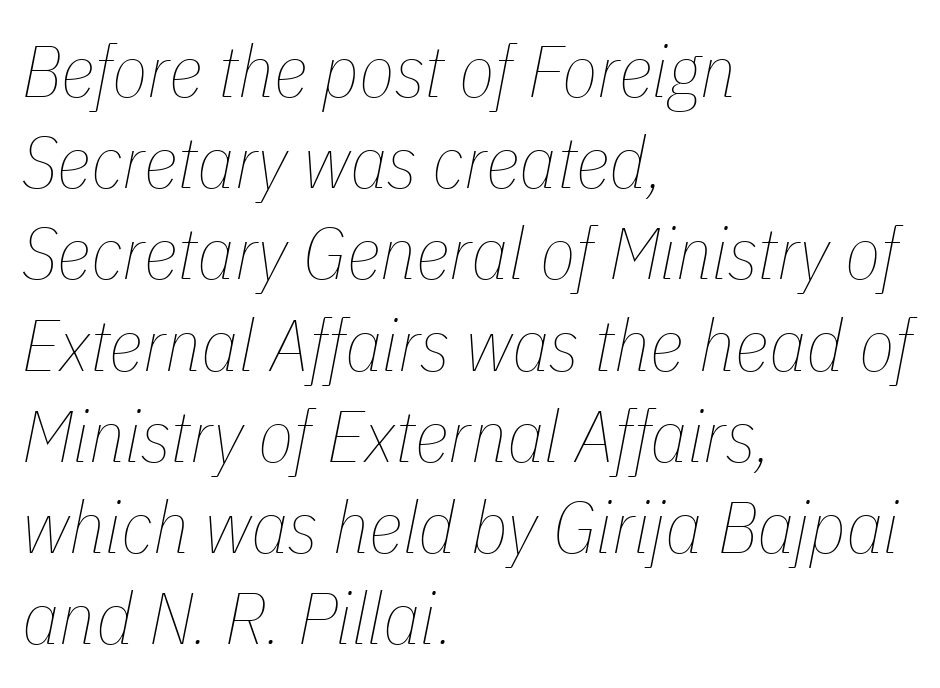
{"italic": "yes", "lean": "right", "slant_degrees": 11, "bold": "no", "weight": "thin", "width": "condensed", "stroke_contrast": "low", "x_height": "medium", "monospaced": "no", "underline": "no", "align": "left", "line_spacing": "normal", "line_spacing_ratio": 1.25, "letter_spacing": "normal", "letter_spacing_em": 0.0, "glyph_px": 73}
